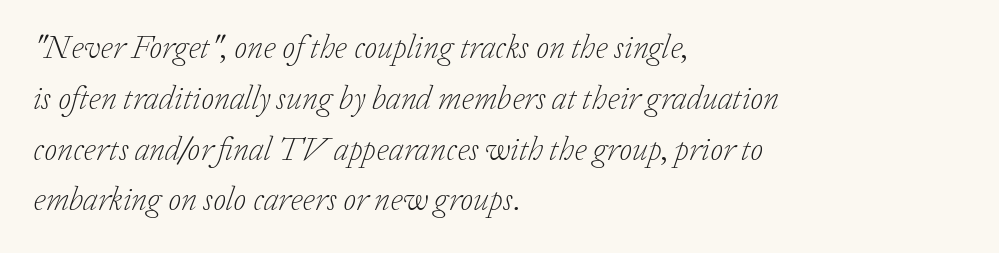
The image shows 33 px light serif type, italic (leaning right); set left-aligned, normal line spacing (1.54x), normal letter spacing, not underlined; low stroke contrast and a medium x-height.
